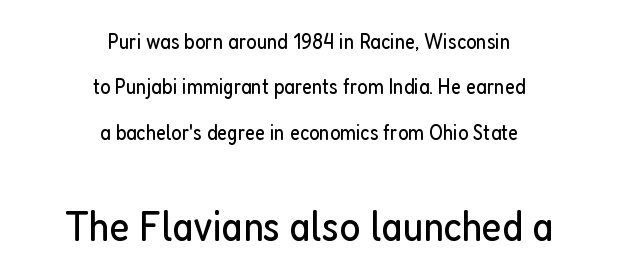
The image shows 44 px regular-weight, condensed sans-serif type, upright; set centered, loose line spacing (2.06x), normal letter spacing, not underlined; the second (bottom) block is 2.0x larger; low stroke contrast and a medium x-height.
